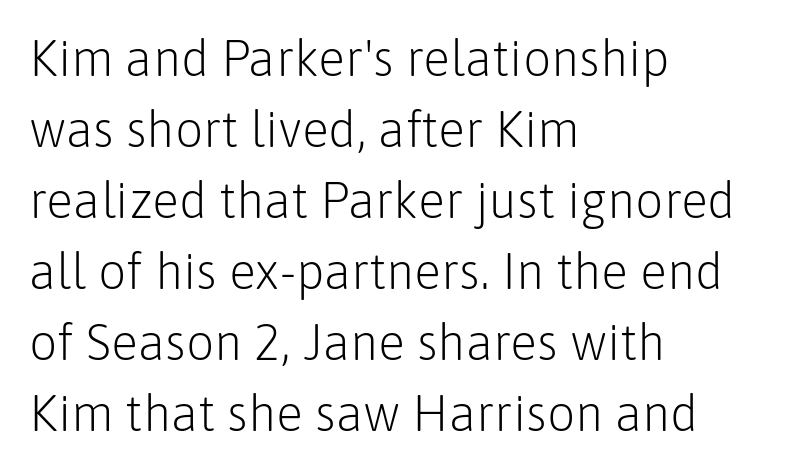
Q: Is the text bold? A: No.
Q: Is the text italic (slanted)? A: No, it is upright.
Q: Is the typeface a serif or a sans-serif typeface? A: Sans-serif.
Q: Is the text underlined? A: No.
Q: How is the paragraph aligned? A: Left-aligned.
Q: Is the spacing between letters normal or unusually wide? A: Normal.
Q: Is the spacing between lines tight, normal or loose? A: Normal.
Q: Width (condensed, normal, or wide)? A: Normal.
Q: Stroke contrast? A: Low.
Q: x-height? A: Medium.
Q: Monospaced? A: No.
